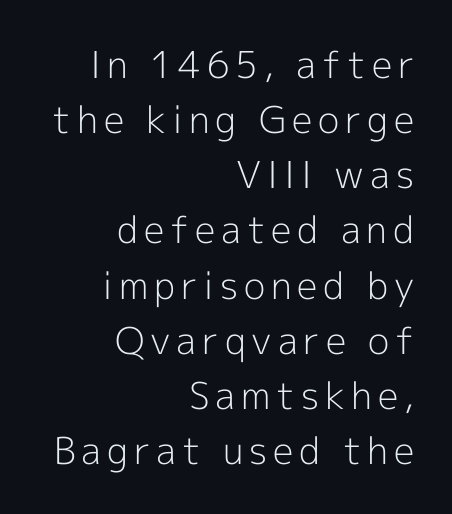
In terms of leading, this rendering sits right in the middle. Each letter's strokes conclude bluntly, with no projecting serifs. The paragraph has a hard right edge and a soft left edge. It's the straight-up-and-down kind of type. Stems and bowls with no extra thickness — not bold.
